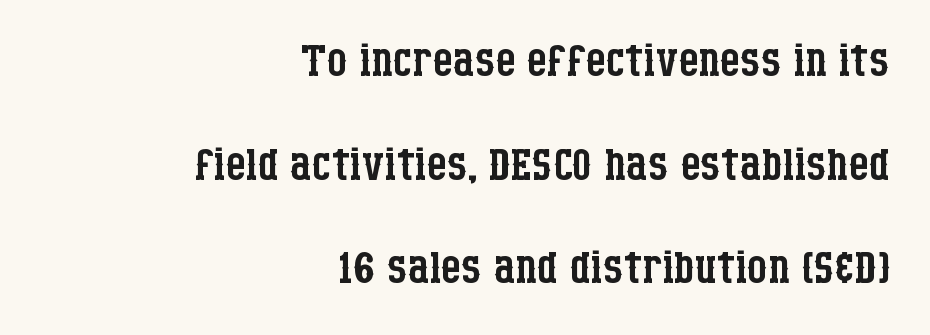
The image shows 64 px regular-weight, condensed serif type, upright; set right-aligned, normal line spacing (1.62x), normal letter spacing, not underlined; low stroke contrast and a large x-height.
